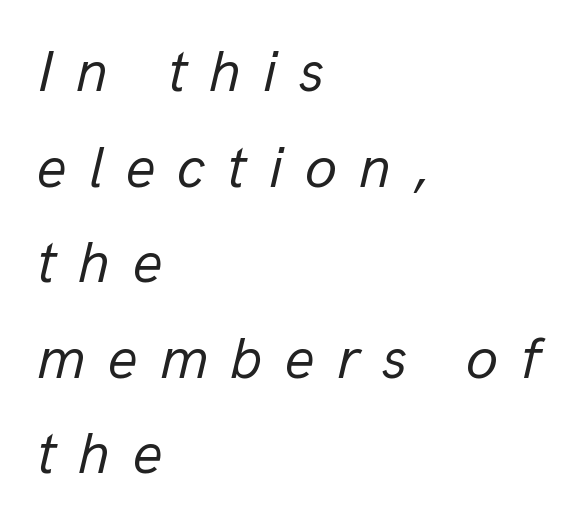
Character widths vary here, with narrow letters taking less room than wide ones. Caption: face not bold, strokes unweighted. If you drew a line through each stem, it would be angled. Characters follow at a spacing far wider than the type designer built in. The vertical gap from one line to the next is medium.
